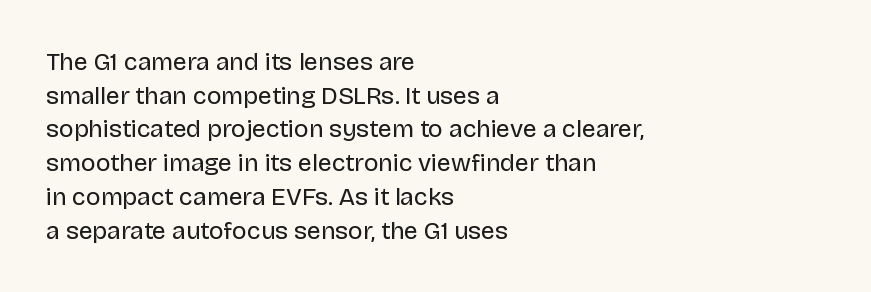
Q: Is the text bold? A: No.
Q: Is the text italic (slanted)? A: No, it is upright.
Q: Is the text underlined? A: No.
Q: How is the paragraph aligned? A: Left-aligned.
Q: Is the spacing between letters normal or unusually wide? A: Normal.
Q: Is the spacing between lines tight, normal or loose? A: Normal.
